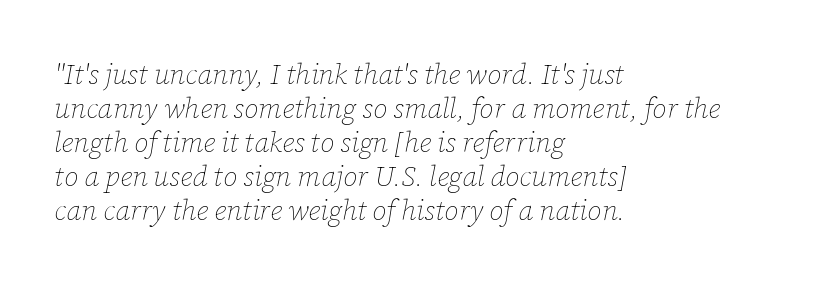
Q: Is the text bold? A: No.
Q: Is the text italic (slanted)? A: Yes, it leans right by about 12 degrees.
Q: Is the text underlined? A: No.
Q: How is the paragraph aligned? A: Left-aligned.
Q: Is the spacing between letters normal or unusually wide? A: Normal.
Q: Width (condensed, normal, or wide)? A: Normal.
Q: Stroke contrast? A: Low.
Q: x-height? A: Medium.
Q: Monospaced? A: No.
